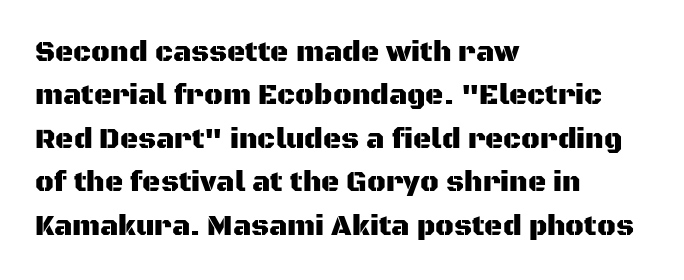
The zone under the glyphs is completely vacant. The passage shown has conventional tracking throughout. These lines are rendered in a variable-pitch font. Quick note: interline space is typical. It's the straight-up-and-down kind of type.
